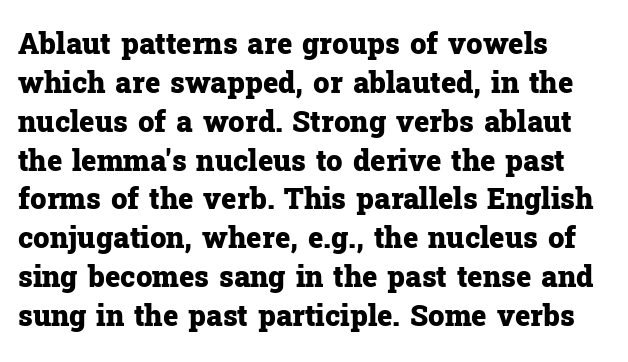
The image shows 29 px heavy serif type, upright; set left-aligned, normal line spacing (1.34x), normal letter spacing, not underlined; low stroke contrast and a medium x-height.
